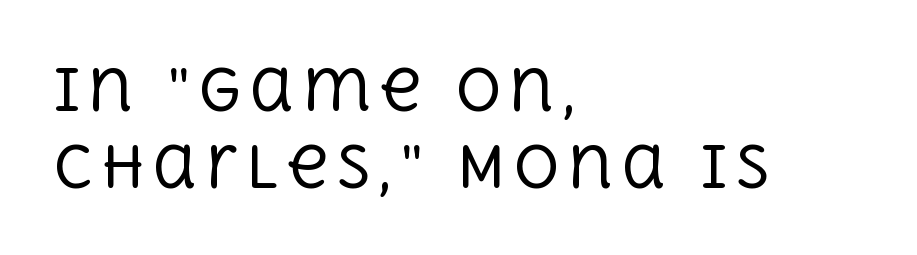
Students, observe: this is what conventionally led text looks like. Quick note: not italic, upright. Each letter keeps its own natural width here, so spacing adapts to shape. Descenders are the only things crossing below the line.
